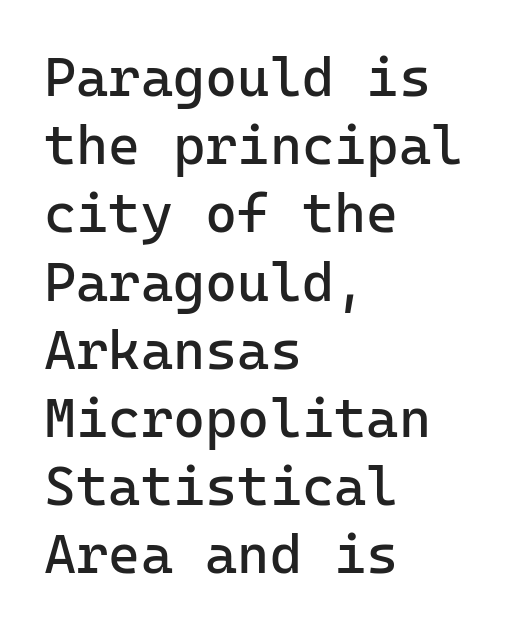
Italic? Not at all — the glyphs are vertical. Unlike a traditional serif, this face leaves its strokes unadorned. These lines keep a tight, regular rhythm from letter to letter. The setting favours the left margin, as ordinary paragraphs usually do.
